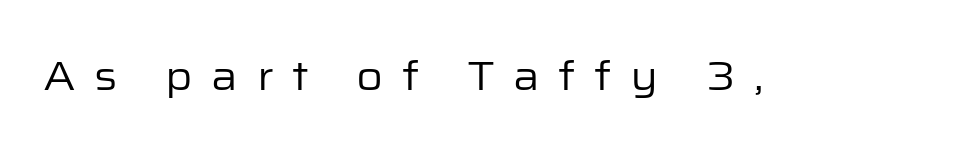
The image shows 41 px regular-weight sans-serif type, upright; set unusually wide letter spacing (+0.45 em), not underlined; low stroke contrast and a medium x-height.
